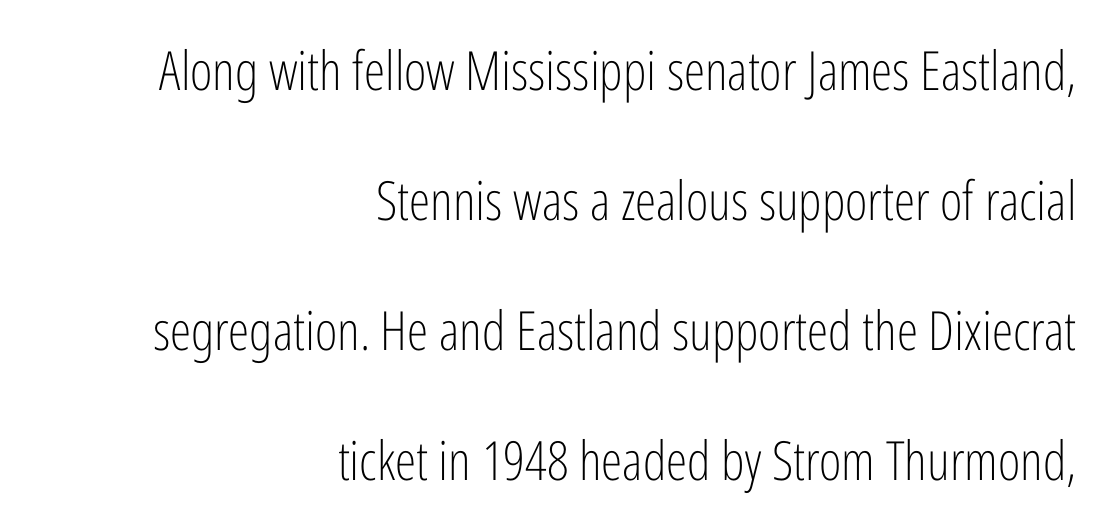
{"serif": "no", "italic": "no", "bold": "no", "weight": "light", "width": "condensed", "stroke_contrast": "low", "x_height": "medium", "monospaced": "no", "underline": "no", "align": "right", "line_spacing": "loose", "line_spacing_ratio": 2.41, "letter_spacing": "normal", "letter_spacing_em": 0.0, "glyph_px": 54}
